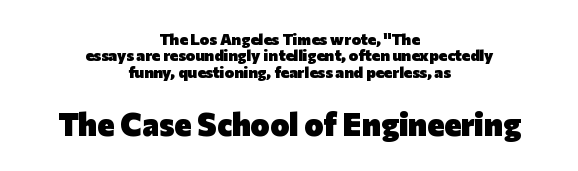
{"serif": "no", "italic": "no", "bold": "yes", "weight": "heavy", "width": "normal", "stroke_contrast": "low", "x_height": "medium", "monospaced": "no", "underline": "no", "align": "center", "line_spacing": "tight", "line_spacing_ratio": 1.02, "letter_spacing": "normal", "letter_spacing_em": 0.0, "larger_block": "second", "size_ratio": 2.0, "glyph_px": 32}
